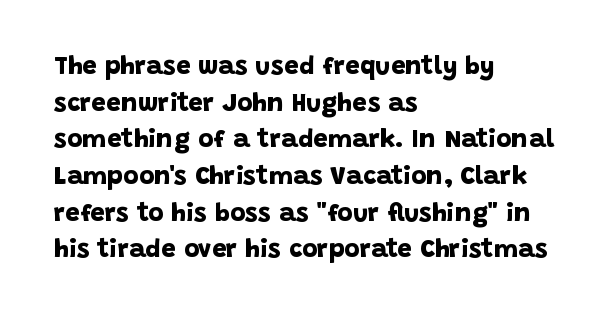
The image shows 26 px bold type; set left-aligned, normal line spacing (1.41x), normal letter spacing, not underlined.
